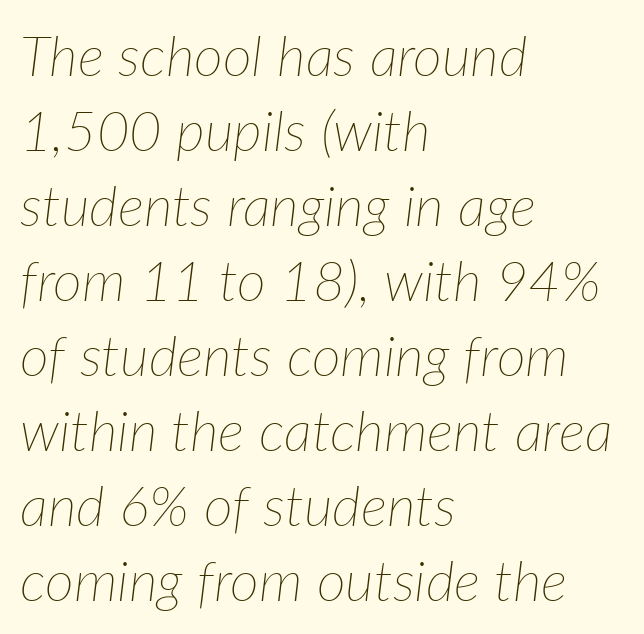
{"italic": "yes", "lean": "right", "slant_degrees": 7, "bold": "no", "weight": "thin", "width": "normal", "stroke_contrast": "low", "x_height": "medium", "monospaced": "no", "underline": "no", "align": "left", "line_spacing": "normal", "line_spacing_ratio": 1.34, "letter_spacing": "normal", "letter_spacing_em": 0.0, "glyph_px": 56}
